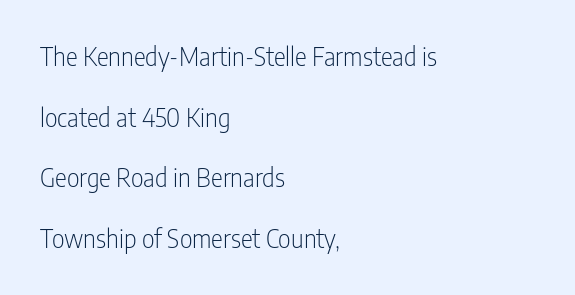
Q: Is the text bold? A: No.
Q: Is the text italic (slanted)? A: No, it is upright.
Q: Is the text underlined? A: No.
Q: How is the paragraph aligned? A: Left-aligned.
Q: Is the spacing between letters normal or unusually wide? A: Normal.
Q: Is the spacing between lines tight, normal or loose? A: Loose.
